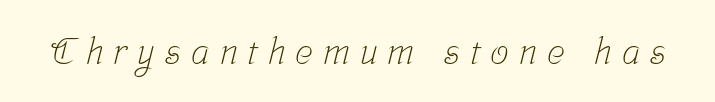
{"serif": "yes", "bold": "no", "weight": "light", "width": "condensed", "stroke_contrast": "low", "x_height": "medium", "monospaced": "no", "underline": "no", "letter_spacing": "wide", "letter_spacing_em": 0.27, "glyph_px": 37}
